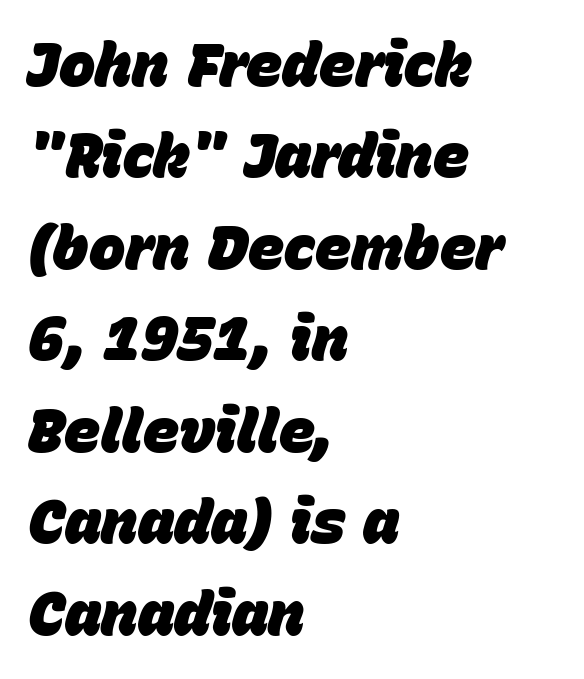
Q: Is the text bold? A: Yes.
Q: Is the text italic (slanted)? A: Yes, it leans right by about 15 degrees.
Q: Is the text underlined? A: No.
Q: How is the paragraph aligned? A: Left-aligned.
Q: Is the spacing between letters normal or unusually wide? A: Normal.
Q: Is the spacing between lines tight, normal or loose? A: Normal.
Q: Width (condensed, normal, or wide)? A: Normal.
Q: Stroke contrast? A: Low.
Q: x-height? A: Large.
Q: Monospaced? A: No.
